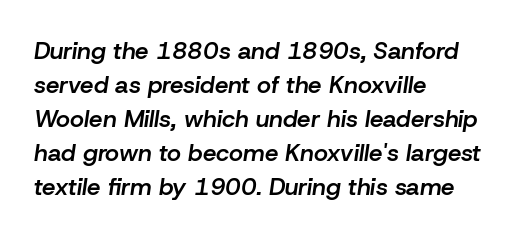
{"italic": "yes", "lean": "right", "slant_degrees": 8, "bold": "semi", "underline": "no", "align": "left", "line_spacing": "normal", "line_spacing_ratio": 1.42, "letter_spacing": "normal", "letter_spacing_em": 0.0, "glyph_px": 24}
